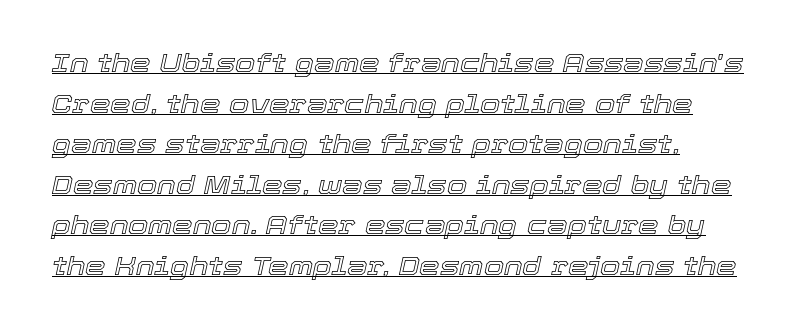
Q: Is the text italic (slanted)? A: Yes, it leans right by about 12 degrees.
Q: Is the text underlined? A: Yes.
Q: How is the paragraph aligned? A: Left-aligned.
Q: Is the spacing between letters normal or unusually wide? A: Normal.
Q: Is the spacing between lines tight, normal or loose? A: Normal.
